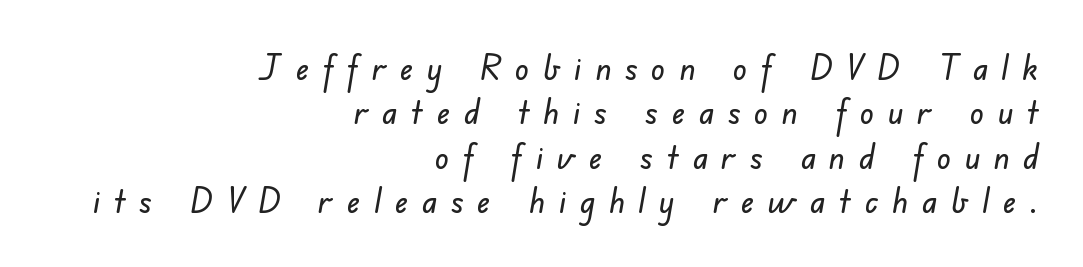
Q: Is the typeface a serif or a sans-serif typeface? A: Sans-serif.
Q: Is the text underlined? A: No.
Q: How is the paragraph aligned? A: Right-aligned.
Q: Is the spacing between letters normal or unusually wide? A: Unusually wide.
Q: Is the spacing between lines tight, normal or loose? A: Normal.
Q: Width (condensed, normal, or wide)? A: Normal.
Q: Stroke contrast? A: Low.
Q: x-height? A: Small.
Q: Monospaced? A: No.
